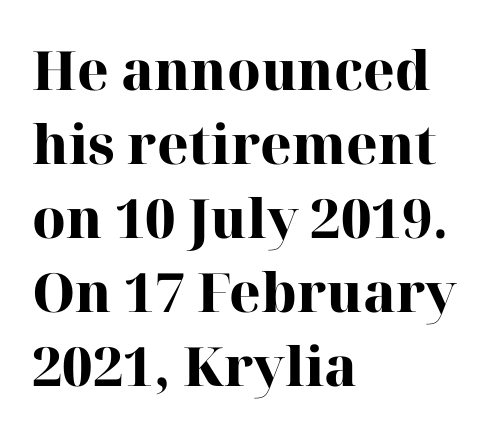
Observe the serifs anchoring each vertical stroke in this sample. Summary of weight: heavy, a full bold. These lines sit exactly where default settings would place them. The lettering holds an erect, upright posture throughout. The compositor pushed each line to the left boundary.
